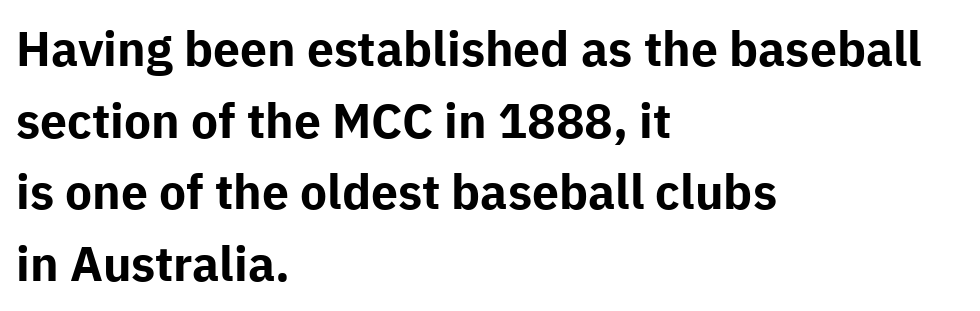
Q: Is the text bold? A: Yes.
Q: Is the text italic (slanted)? A: No, it is upright.
Q: Is the typeface a serif or a sans-serif typeface? A: Sans-serif.
Q: Is the text underlined? A: No.
Q: How is the paragraph aligned? A: Left-aligned.
Q: Is the spacing between letters normal or unusually wide? A: Normal.
Q: Is the spacing between lines tight, normal or loose? A: Normal.
Q: Width (condensed, normal, or wide)? A: Normal.
Q: Stroke contrast? A: Low.
Q: x-height? A: Medium.
Q: Monospaced? A: No.
